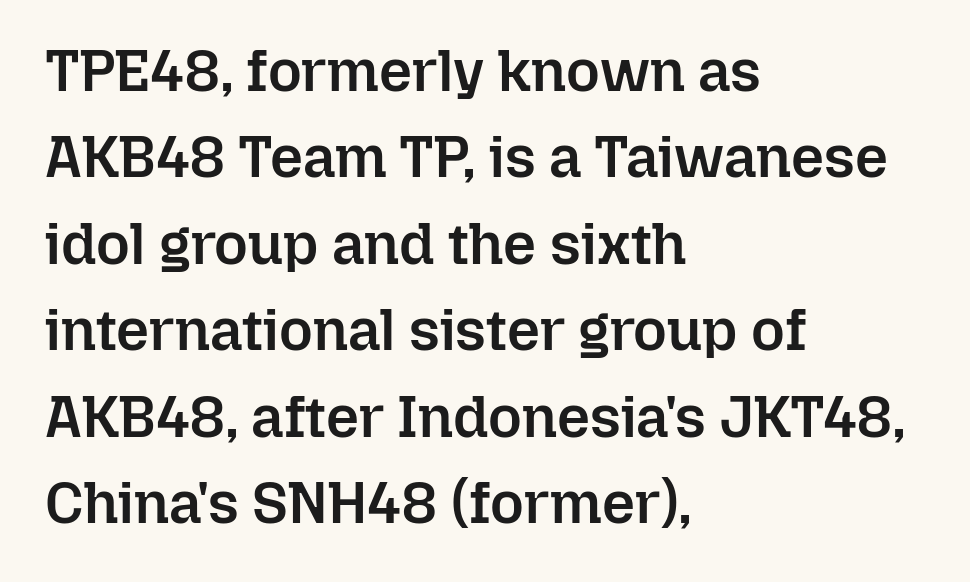
Q: Is the text bold? A: Semi-bold.
Q: Is the text italic (slanted)? A: No, it is upright.
Q: Is the text underlined? A: No.
Q: How is the paragraph aligned? A: Left-aligned.
Q: Is the spacing between letters normal or unusually wide? A: Normal.
Q: Is the spacing between lines tight, normal or loose? A: Normal.
Q: Width (condensed, normal, or wide)? A: Normal.
Q: Stroke contrast? A: Low.
Q: x-height? A: Medium.
Q: Monospaced? A: No.
